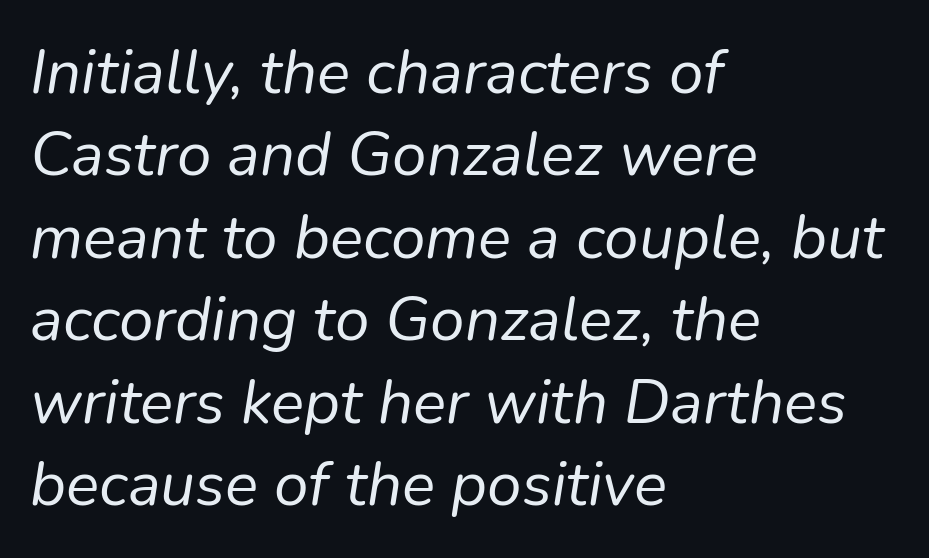
This sample has the flowing, uneven cadence of proportional lettering. Decoration check: the copy has no underline. These lines were composed using italics. The letterforms sit at book weight or below. The lines in this sample share a left origin and differ only in where they stop. Does extra space separate the letters? No, they use regular spacing.
